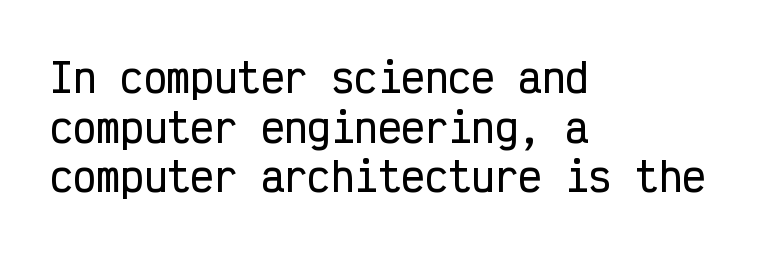
The image shows 39 px condensed sans-serif type, upright, monospaced; set left-aligned, normal line spacing (1.27x), normal letter spacing, not underlined; low stroke contrast and a medium x-height.
